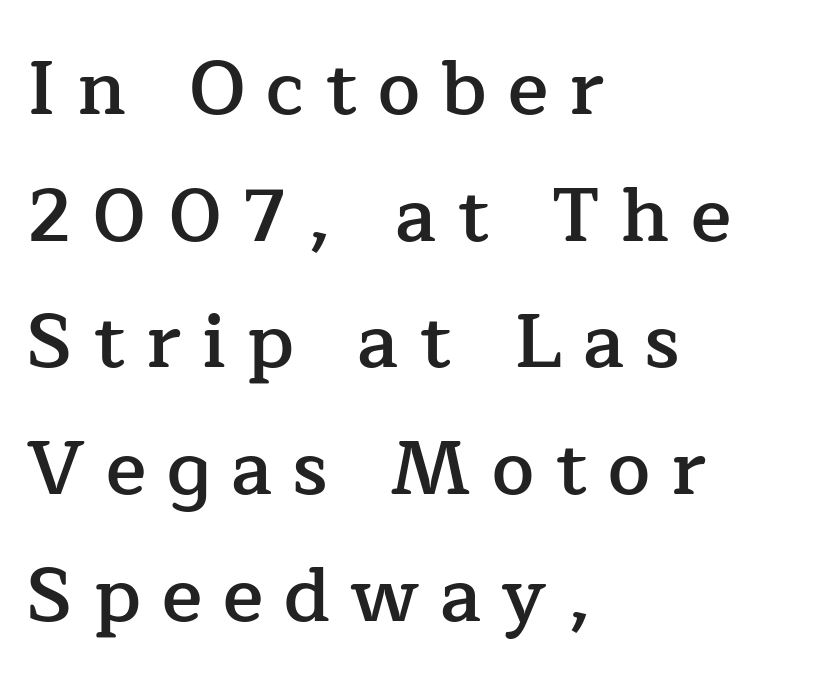
Q: Is the text bold? A: Semi-bold.
Q: Is the text italic (slanted)? A: No, it is upright.
Q: Is the typeface a serif or a sans-serif typeface? A: Serif.
Q: Is the text underlined? A: No.
Q: How is the paragraph aligned? A: Left-aligned.
Q: Is the spacing between letters normal or unusually wide? A: Unusually wide.
Q: Is the spacing between lines tight, normal or loose? A: Normal.
Q: Width (condensed, normal, or wide)? A: Normal.
Q: Stroke contrast? A: Low.
Q: x-height? A: Medium.
Q: Monospaced? A: No.
